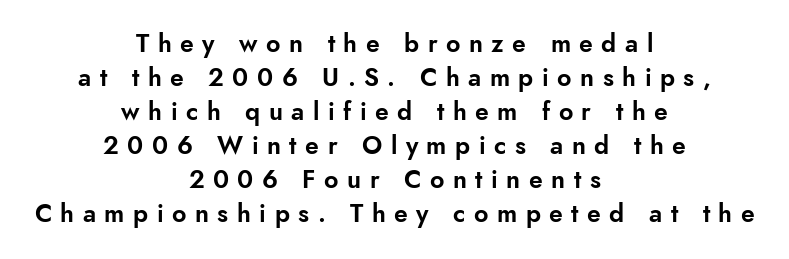
The image shows 25 px text type, upright; set centered, normal line spacing (1.36x), unusually wide letter spacing (+0.34 em), not underlined.
